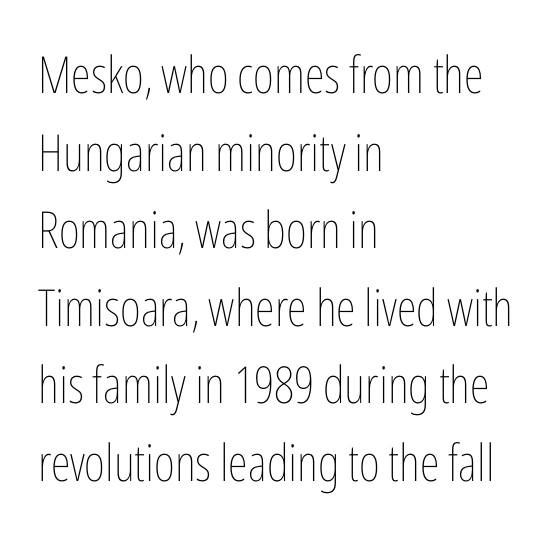
Varying glyph widths throughout — classic text-font behaviour. Unlike italic type, these characters show no tilt at all. Letters have the restrained weight of plain body copy at most. Nobody drew a line under any word here.
